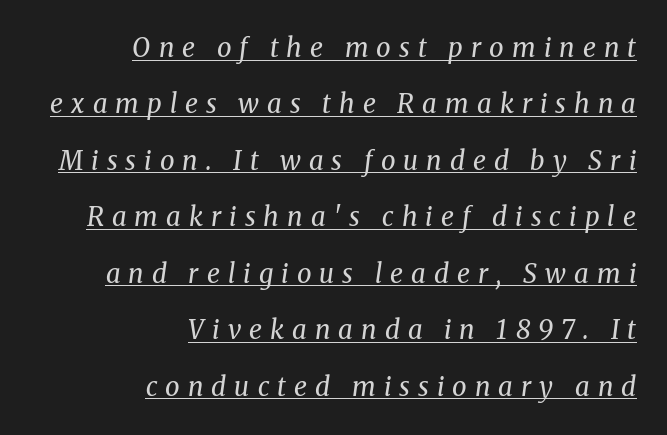
Q: Is the text bold? A: No.
Q: Is the text italic (slanted)? A: Yes, it leans right by about 8 degrees.
Q: Is the text underlined? A: Yes.
Q: How is the paragraph aligned? A: Right-aligned.
Q: Is the spacing between letters normal or unusually wide? A: Unusually wide.
Q: Is the spacing between lines tight, normal or loose? A: Loose.
